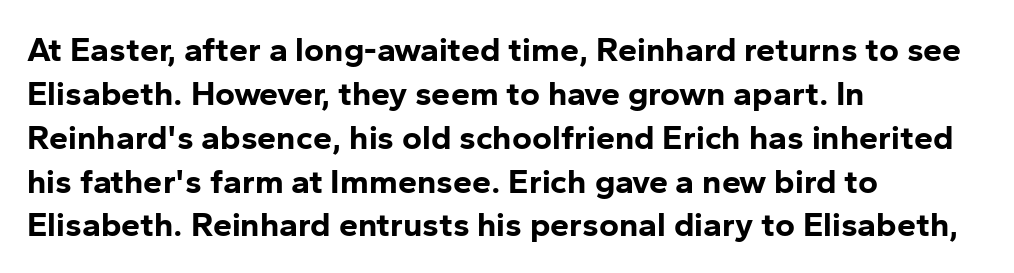
The image shows 34 px bold sans-serif type, upright; set left-aligned, normal line spacing (1.29x), normal letter spacing, not underlined; low stroke contrast and a medium x-height.
